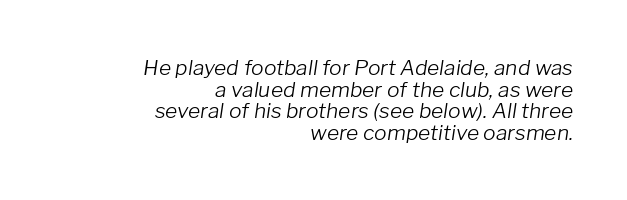
The image shows 21 px text type, italic (leaning right); set right-aligned, tight line spacing (1.03x), normal letter spacing, not underlined.
